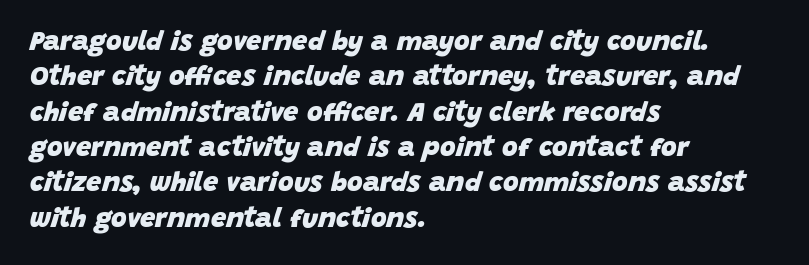
Q: Is the text bold? A: Yes.
Q: Is the text italic (slanted)? A: Yes, it leans right by about 15 degrees.
Q: Is the text underlined? A: No.
Q: How is the paragraph aligned? A: Left-aligned.
Q: Is the spacing between letters normal or unusually wide? A: Normal.
Q: Is the spacing between lines tight, normal or loose? A: Normal.
